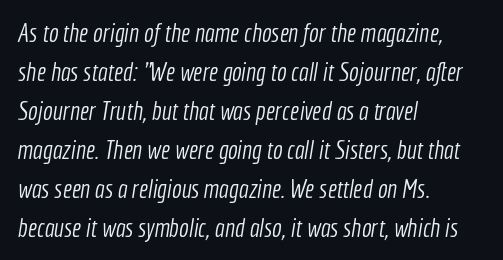
{"bold": "no", "underline": "no", "align": "left", "line_spacing": "normal", "line_spacing_ratio": 1.5, "letter_spacing": "normal", "letter_spacing_em": 0.0, "glyph_px": 26}
